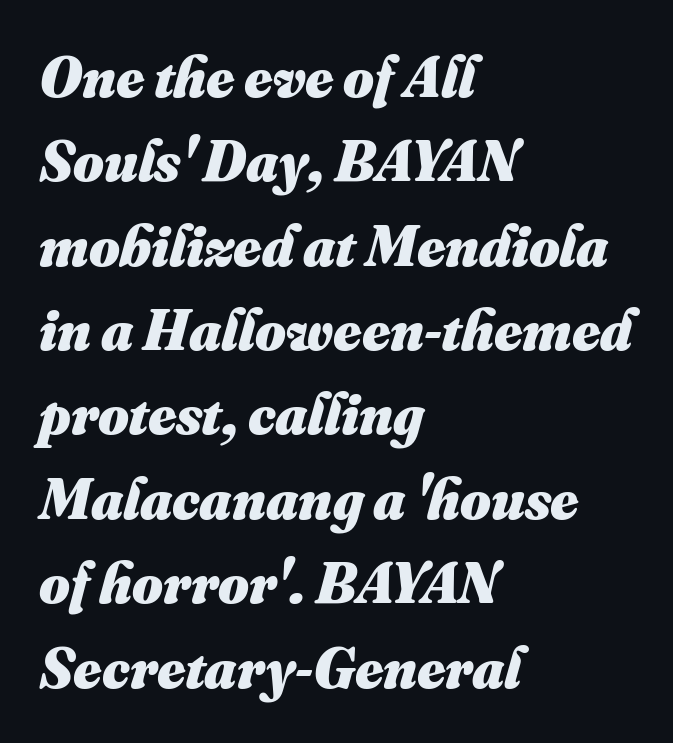
Stroke thickness is high; the sample reads as a true bold. Is the letter spacing exaggerated? No — it looks like the ordinary default. Unmarked baselines from the first word to the last. Horizontally, the lines are justified to the leading edge only. Horizontal bands of white between lines are of average thickness. These lines are rendered in a variable-pitch font.
